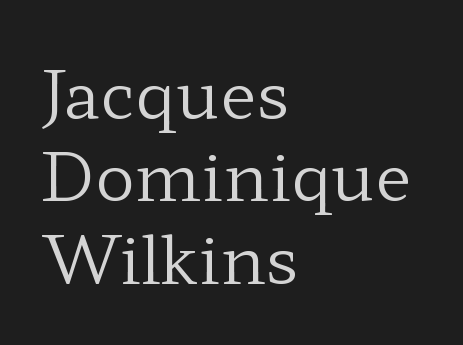
Horizontal alignment here is leftward, the default for most running prose. A serif font was chosen for this passage. This reads as an unemphasized weight, regular at the heaviest. The face used here is rendered with its standard letterfit. The area under the type is left untouched.
